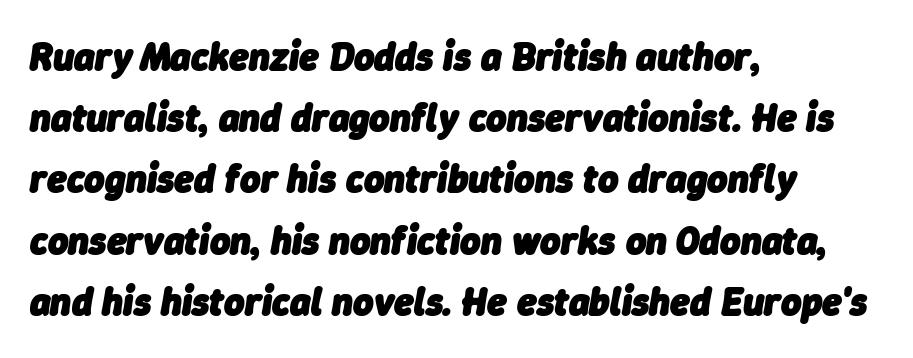
The image shows 39 px heavy type, italic (leaning right); set left-aligned, normal line spacing (1.57x), normal letter spacing, not underlined; low stroke contrast and a medium x-height.
